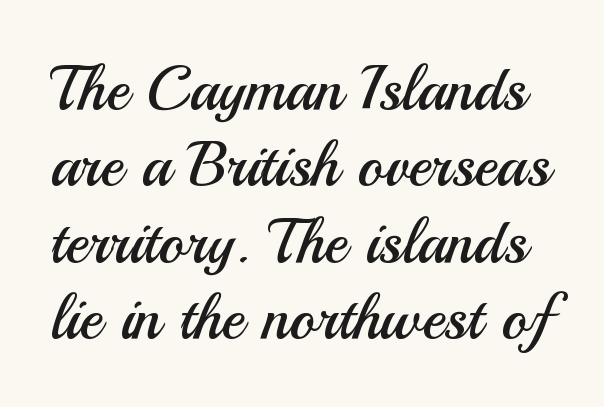
Q: Is the text bold? A: No.
Q: Is the text italic (slanted)? A: Yes.
Q: Is the typeface a serif or a sans-serif typeface? A: Sans-serif.
Q: Is the text underlined? A: No.
Q: Is the spacing between letters normal or unusually wide? A: Normal.
Q: Width (condensed, normal, or wide)? A: Normal.
Q: Stroke contrast? A: Medium.
Q: x-height? A: Small.
Q: Monospaced? A: No.
